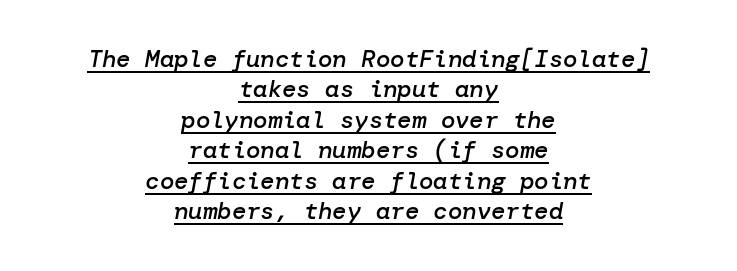
Compared with typical paragraphs, the rows here are spaced about the same. Observe the ordinary spacing: letters are neighbours, not strangers. Is the type slanted? Yes — the strokes lean at a clear angle. The glyphs have the mass of a demibold cut, below bold. Compared with undecorated copy, this sample adds a rule below the words. The setting favours the middle, as headings and verse often do.
